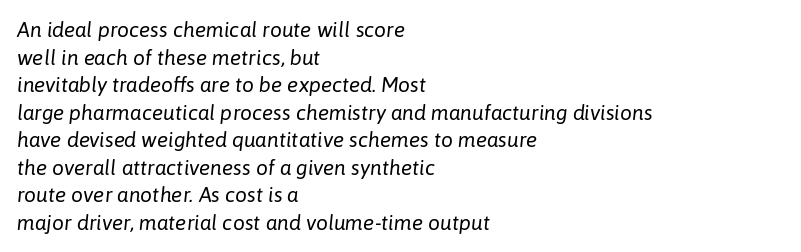
Q: Is the text bold? A: No.
Q: Is the text italic (slanted)? A: Yes, it leans right by about 6 degrees.
Q: Is the text underlined? A: No.
Q: How is the paragraph aligned? A: Left-aligned.
Q: Is the spacing between letters normal or unusually wide? A: Normal.
Q: Is the spacing between lines tight, normal or loose? A: Normal.
